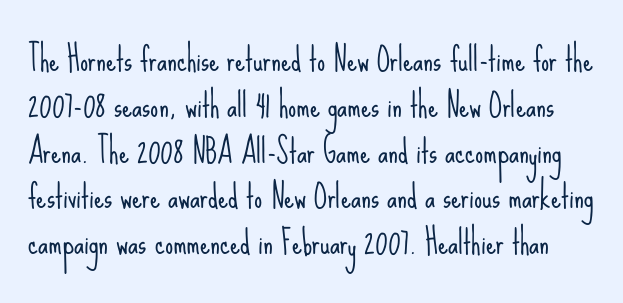
{"serif": "no", "italic": "no", "bold": "no", "weight": "light", "width": "condensed", "stroke_contrast": "low", "x_height": "small", "monospaced": "no", "underline": "no", "line_spacing": "normal", "line_spacing_ratio": 1.43, "letter_spacing": "normal", "letter_spacing_em": 0.0, "glyph_px": 32}
